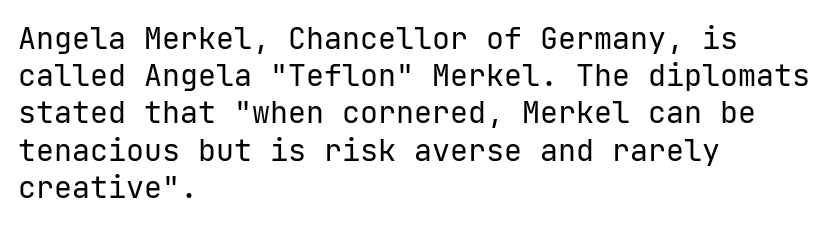
{"serif": "no", "italic": "no", "bold": "no", "weight": "regular", "width": "normal", "stroke_contrast": "low", "x_height": "medium", "underline": "no", "align": "left", "line_spacing_ratio": 1.24, "letter_spacing": "normal", "letter_spacing_em": 0.0, "glyph_px": 30}
